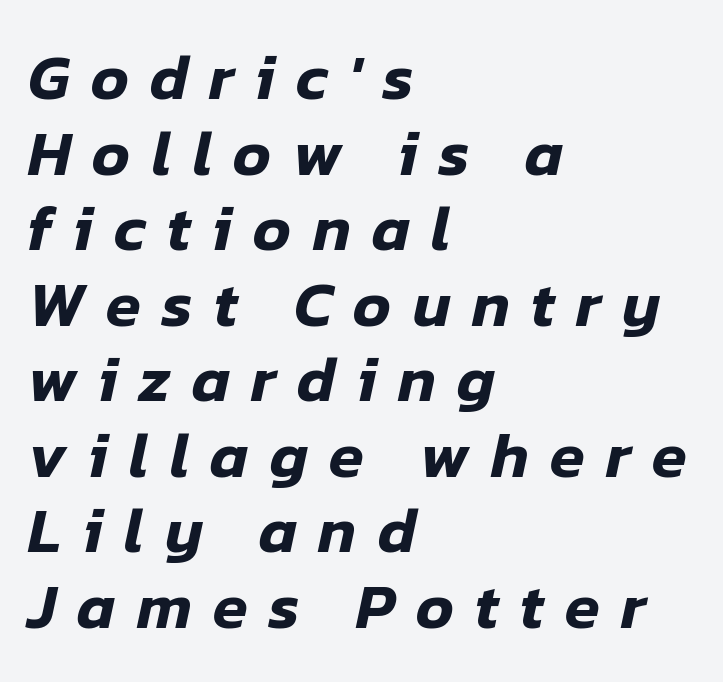
Q: Is the text italic (slanted)? A: Yes, it leans right by about 12 degrees.
Q: Is the text underlined? A: No.
Q: How is the paragraph aligned? A: Left-aligned.
Q: Is the spacing between letters normal or unusually wide? A: Unusually wide.
Q: Width (condensed, normal, or wide)? A: Normal.
Q: Stroke contrast? A: Low.
Q: x-height? A: Medium.
Q: Monospaced? A: No.
